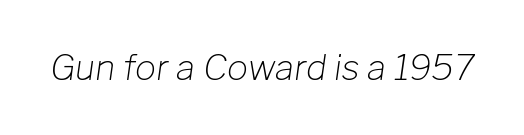
Looks like regular typesetting: each glyph gets only the width it needs. The text carries the slant typical of an italic or oblique font. Tracking value appears to be zero — textbook default spacing. Underlining? Definitely not there. No extra ink here — the face is not bold.
